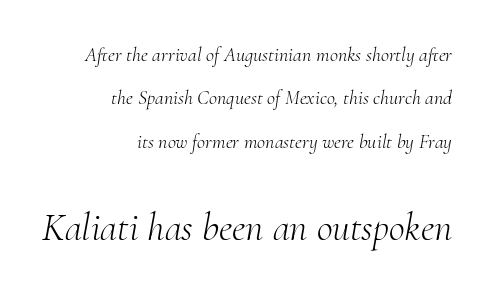
Q: Is the text bold? A: No.
Q: Is the text italic (slanted)? A: Yes, it leans right by about 10 degrees.
Q: Is the typeface a serif or a sans-serif typeface? A: Serif.
Q: Is the text underlined? A: No.
Q: How is the paragraph aligned? A: Right-aligned.
Q: Is the spacing between letters normal or unusually wide? A: Normal.
Q: Is the spacing between lines tight, normal or loose? A: Loose.
Q: Which block of text is set in a larger size, the first (top) or the second (bottom)? A: The second (bottom) one.
Q: Width (condensed, normal, or wide)? A: Normal.
Q: Stroke contrast? A: Medium.
Q: x-height? A: Small.
Q: Monospaced? A: No.
